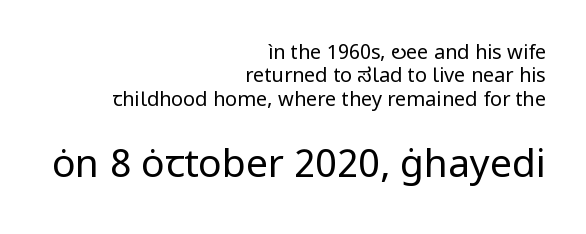
The font sits on the lighter half of the weight spectrum, regular included. Think of a printed novel: that variable character pitch is what you see here. I'd call this a sans setting — the letters go barefoot. Italic: no, the glyphs are upright roman.
